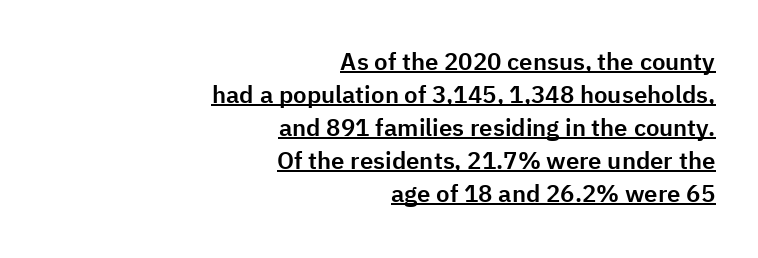
The image shows 24 px text type, upright; set right-aligned, normal line spacing (1.37x), normal letter spacing, underlined.
